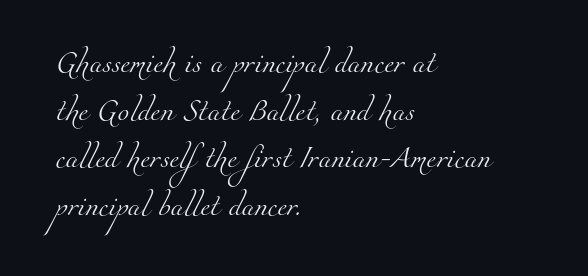
The paragraph shown leans on its left margin. This block would shrink considerably if given ordinary leading; it's expanded now. The letterforms sit shoulder to shoulder at normal distance. The baseline area is clear. The typeface has the unassuming heft of standard copy or less.
